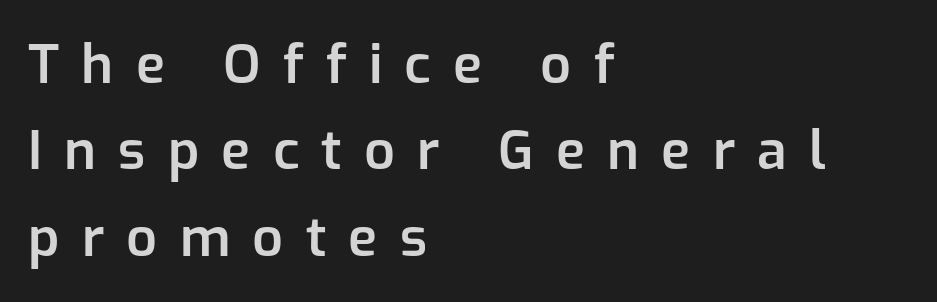
The image shows 54 px semibold sans-serif type, upright; set left-aligned, normal line spacing (1.6x), unusually wide letter spacing (+0.41 em), not underlined; low stroke contrast and a medium x-height.
